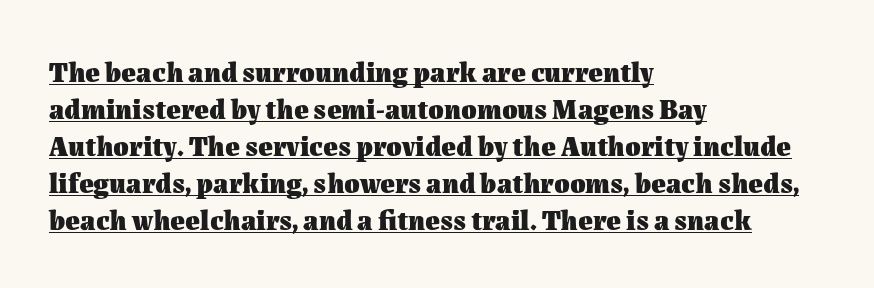
The letters advance in unequal steps, a hallmark of proportional type. The horizontal fit of the characters is conventional and even. A typesetter would call this leading conventional body-copy spacing. Designer's note — italics off, roman on. This rendering uses left alignment, leaving the right contour irregular.
